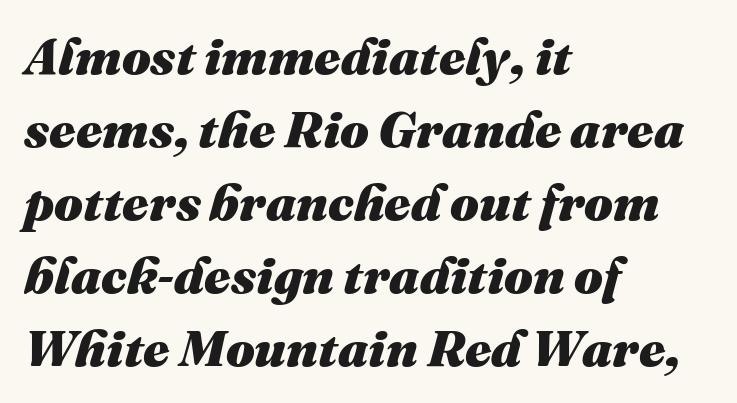
Q: Is the text bold? A: Yes.
Q: Is the text italic (slanted)? A: Yes, it leans right by about 16 degrees.
Q: Is the text underlined? A: No.
Q: How is the paragraph aligned? A: Left-aligned.
Q: Is the spacing between letters normal or unusually wide? A: Normal.
Q: Is the spacing between lines tight, normal or loose? A: Normal.
Q: Width (condensed, normal, or wide)? A: Normal.
Q: Stroke contrast? A: Medium.
Q: x-height? A: Medium.
Q: Monospaced? A: No.
